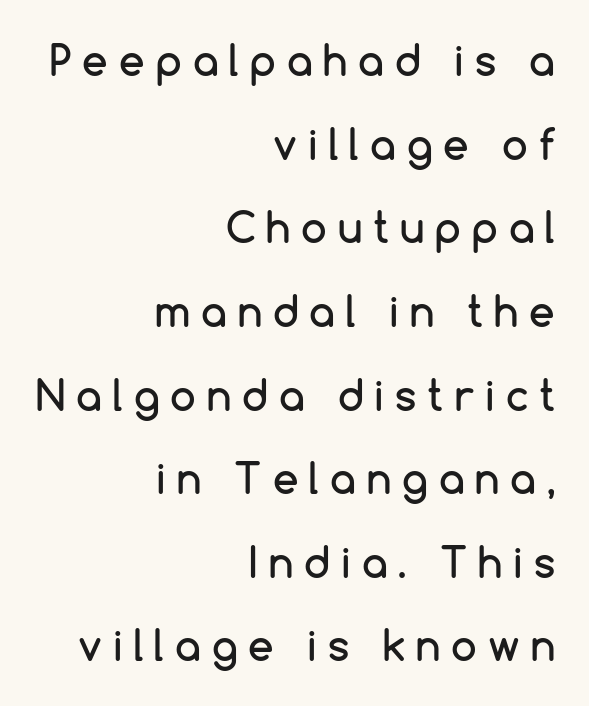
{"serif": "no", "italic": "no", "width": "normal", "stroke_contrast": "low", "x_height": "medium", "monospaced": "no", "underline": "no", "align": "right", "line_spacing": "loose", "line_spacing_ratio": 2.04, "letter_spacing": "wide", "letter_spacing_em": 0.27, "glyph_px": 41}
